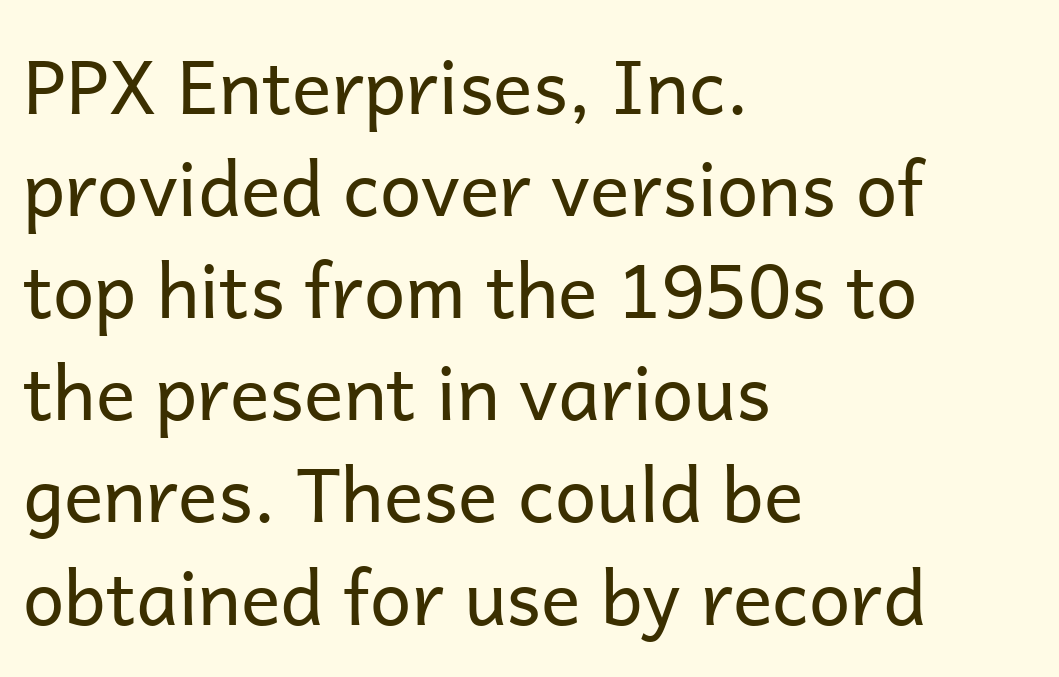
The rendering keeps characters at their native spacing. Proportional: the letters do not fall into vertical columns. These lines stack with their left ends in a neat column. This block has exactly the height ordinary leading produces. Beneath every word, the page is bare.
